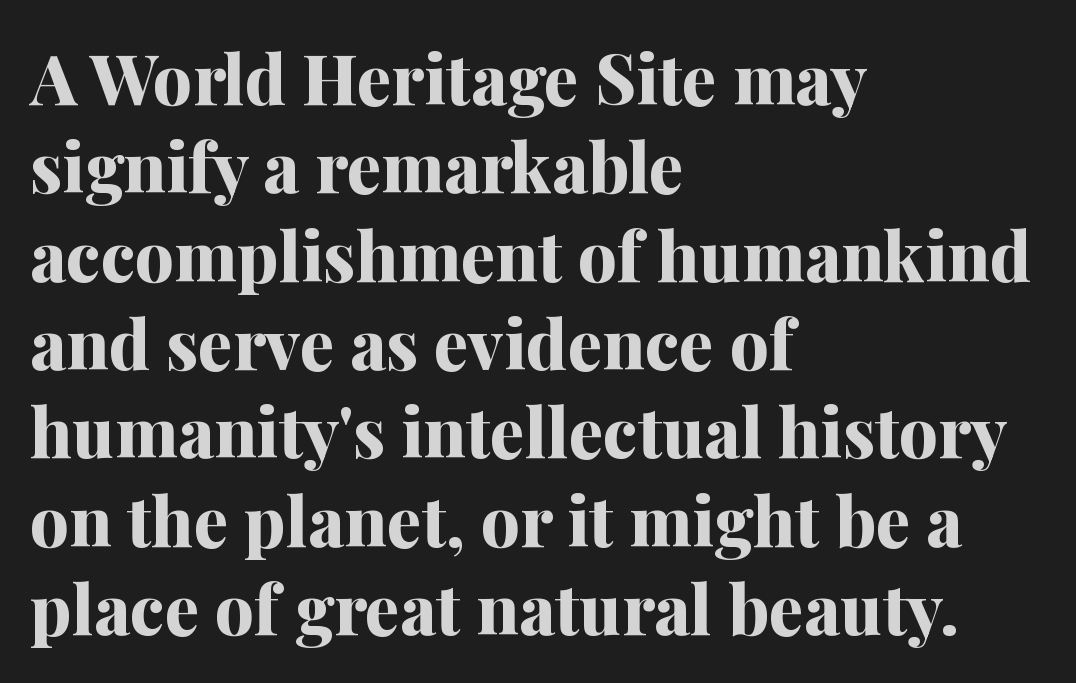
{"serif": "yes", "italic": "no", "bold": "yes", "weight": "bold", "width": "normal", "stroke_contrast": "medium", "x_height": "medium", "monospaced": "no", "underline": "no", "align": "left", "line_spacing": "normal", "line_spacing_ratio": 1.28, "letter_spacing": "normal", "letter_spacing_em": 0.0, "glyph_px": 69}
